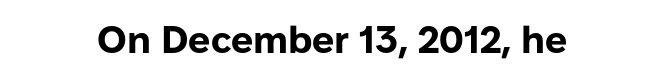
Lines of text with bare space underneath. Do the characters align in a grid? No, the font is proportional. This is sans-serif lettering, the kind often seen on screens and signage. The line texture is even and compact thanks to regular tracking. The letters stand upright; this is a roman face.
